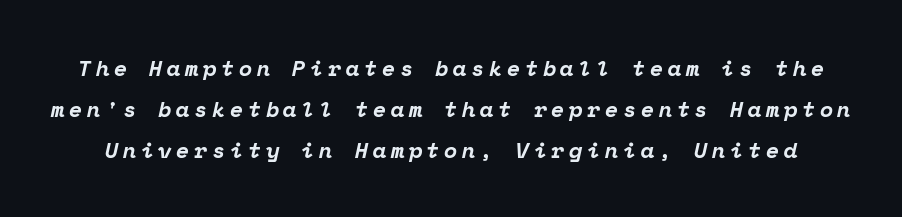
Check the space under the baseline: it is left empty. These words are printed bold, with thick strokes throughout. The letters are slanted; this is an italic face. Caption: expanded tracking, letters set apart.
